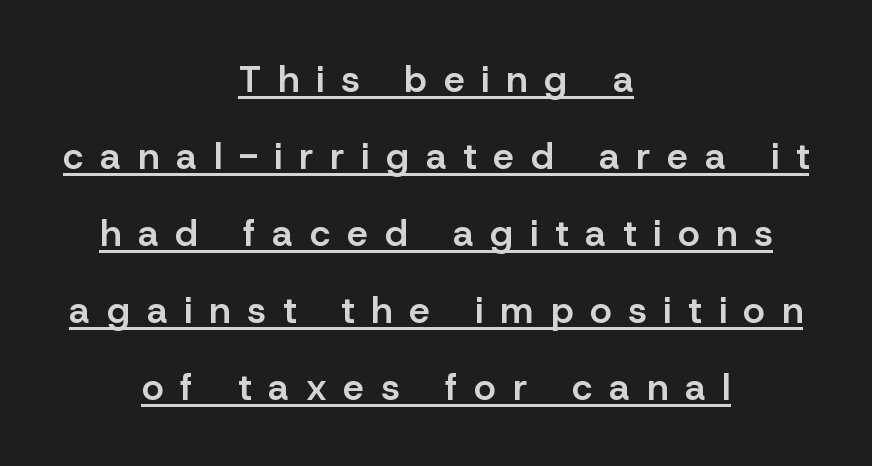
{"serif": "no", "italic": "no", "bold": "semi", "weight": "semibold", "width": "normal", "stroke_contrast": "low", "x_height": "medium", "monospaced": "no", "underline": "yes", "align": "center", "line_spacing": "loose", "line_spacing_ratio": 2.08, "letter_spacing": "wide", "letter_spacing_em": 0.46, "glyph_px": 37}
